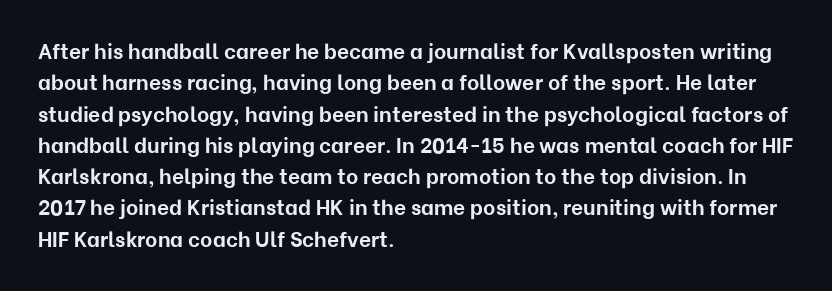
The passage shown is emphatically bold. The specimen reads as upright at a glance. Alignment: flush left. What stands out about the letter spacing? Nothing — it is the standard amount. The block of text has a typical density, with ordinary space between rows. The words here are not underlined.
